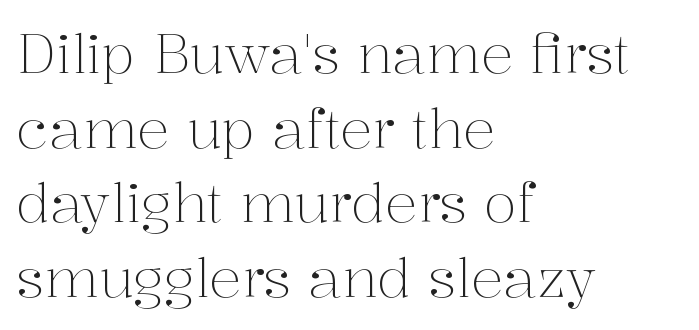
Q: Is the text bold? A: No.
Q: Is the text italic (slanted)? A: No, it is upright.
Q: Is the typeface a serif or a sans-serif typeface? A: Serif.
Q: Is the text underlined? A: No.
Q: How is the paragraph aligned? A: Left-aligned.
Q: Is the spacing between letters normal or unusually wide? A: Normal.
Q: Is the spacing between lines tight, normal or loose? A: Normal.
Q: Width (condensed, normal, or wide)? A: Normal.
Q: Stroke contrast? A: Medium.
Q: x-height? A: Medium.
Q: Monospaced? A: No.
